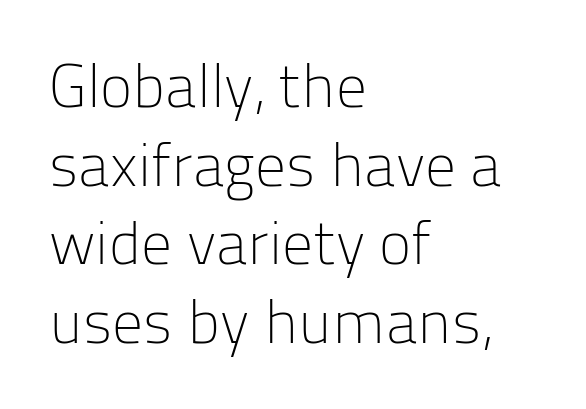
Q: Is the text bold? A: No.
Q: Is the text italic (slanted)? A: No, it is upright.
Q: Is the typeface a serif or a sans-serif typeface? A: Sans-serif.
Q: Is the text underlined? A: No.
Q: How is the paragraph aligned? A: Left-aligned.
Q: Is the spacing between letters normal or unusually wide? A: Normal.
Q: Is the spacing between lines tight, normal or loose? A: Normal.
Q: Width (condensed, normal, or wide)? A: Normal.
Q: Stroke contrast? A: Low.
Q: x-height? A: Medium.
Q: Monospaced? A: No.
